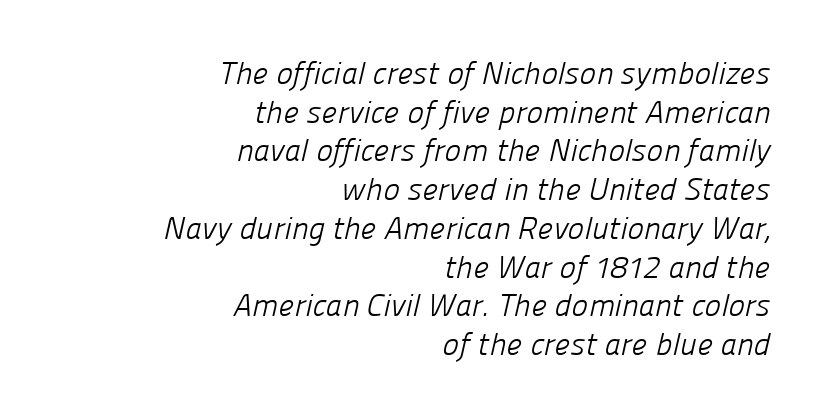
Q: Is the text bold? A: No.
Q: Is the typeface a serif or a sans-serif typeface? A: Sans-serif.
Q: Is the text underlined? A: No.
Q: How is the paragraph aligned? A: Right-aligned.
Q: Is the spacing between letters normal or unusually wide? A: Normal.
Q: Is the spacing between lines tight, normal or loose? A: Normal.
Q: Width (condensed, normal, or wide)? A: Normal.
Q: Stroke contrast? A: Low.
Q: x-height? A: Medium.
Q: Monospaced? A: No.
